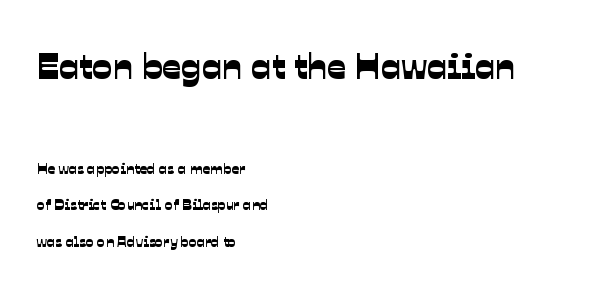
Caption: upper text group enlarged, lower text group reduced. This block would shrink considerably if given ordinary leading; it's expanded now. Here the glyphs are tracked normally, forming tight word shapes. This is sans-serif lettering, the kind often seen on screens and signage. The specimen omits any rule beneath the text block's lines.
